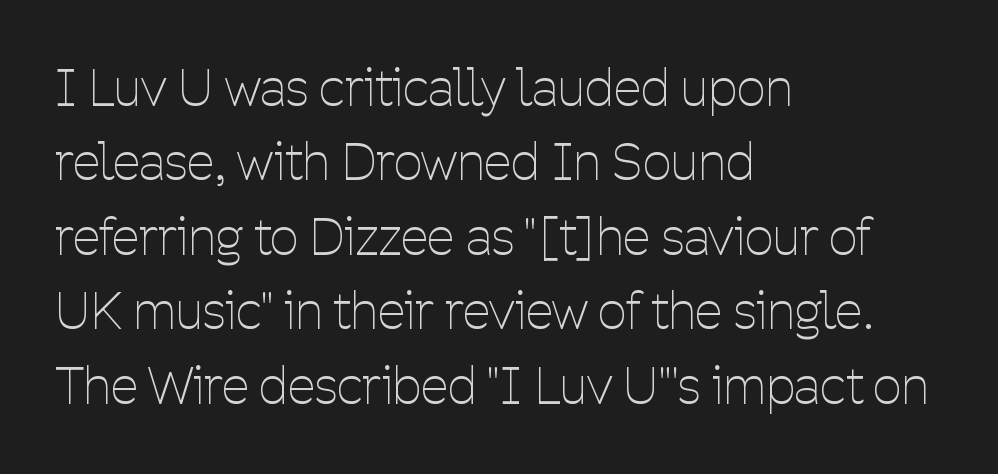
In terms of letterspacing, this is plain default setting. Layout note: lines flush left. Note the varied advance widths — an 'i' is clearly narrower than an 'm'. The string is rendered with underlining switched off.
